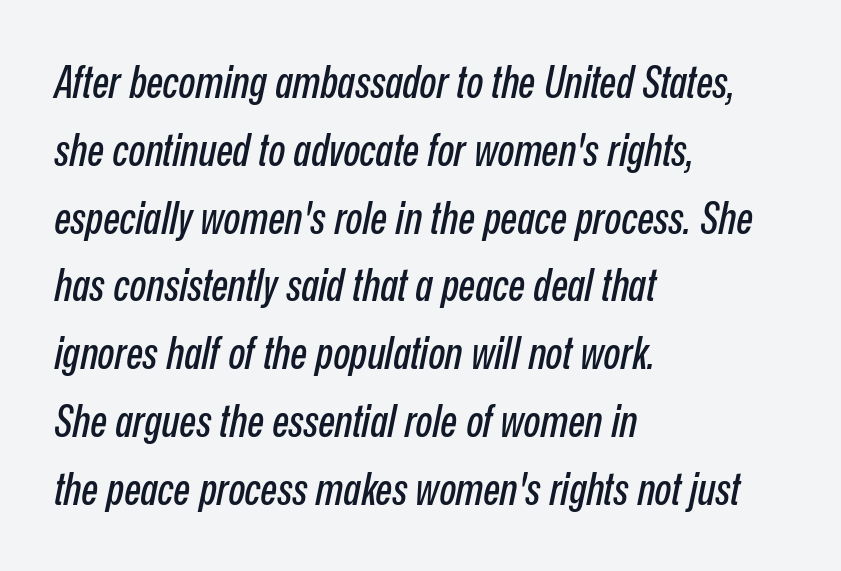
{"italic": "yes", "lean": "right", "slant_degrees": 12, "width": "condensed", "stroke_contrast": "low", "x_height": "medium", "monospaced": "no", "underline": "no", "align": "left", "line_spacing": "normal", "line_spacing_ratio": 1.54, "letter_spacing": "normal", "letter_spacing_em": 0.0, "glyph_px": 44}
